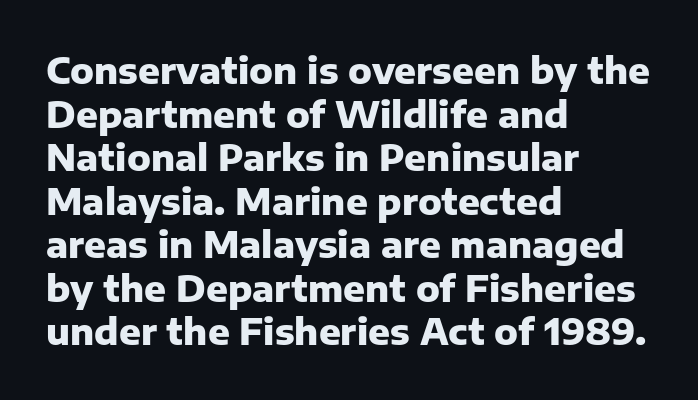
Q: Is the text bold? A: Yes.
Q: Is the text italic (slanted)? A: No, it is upright.
Q: Is the typeface a serif or a sans-serif typeface? A: Sans-serif.
Q: Is the text underlined? A: No.
Q: How is the paragraph aligned? A: Left-aligned.
Q: Is the spacing between letters normal or unusually wide? A: Normal.
Q: Width (condensed, normal, or wide)? A: Normal.
Q: Stroke contrast? A: Low.
Q: x-height? A: Medium.
Q: Monospaced? A: No.
